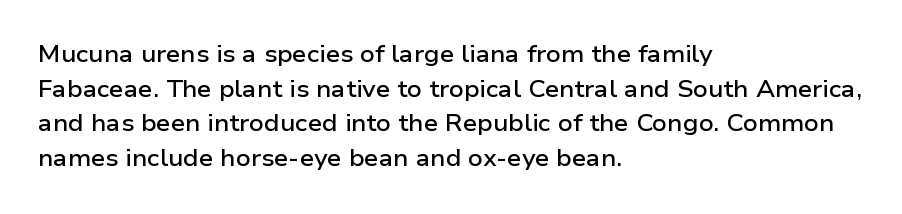
Q: Is the text bold? A: Semi-bold.
Q: Is the text italic (slanted)? A: No, it is upright.
Q: Is the text underlined? A: No.
Q: How is the paragraph aligned? A: Left-aligned.
Q: Is the spacing between letters normal or unusually wide? A: Normal.
Q: Is the spacing between lines tight, normal or loose? A: Normal.
